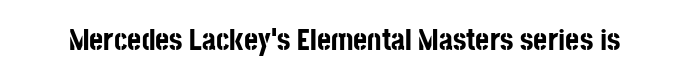
{"serif": "no", "italic": "no", "bold": "yes", "weight": "bold", "width": "condensed", "stroke_contrast": "low", "x_height": "large", "monospaced": "no", "underline": "no", "letter_spacing": "normal", "letter_spacing_em": 0.0, "glyph_px": 30}
